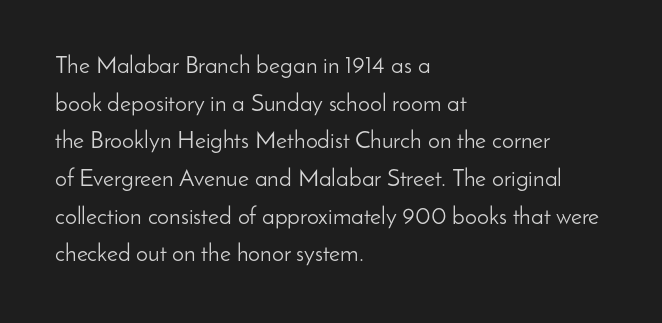
The setting favours the left margin, as ordinary paragraphs usually do. The face looks like a standard text weight, possibly lighter. Each row of text sits above clean, open space. Posture: straight, roman, zero tilt.
